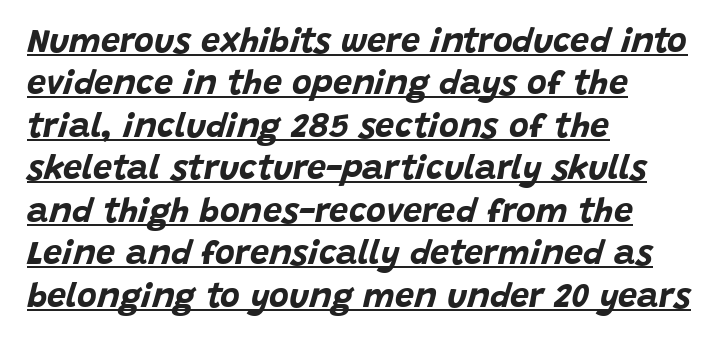
The image shows 34 px bold type, italic (leaning right); set left-aligned, normal line spacing (1.25x), normal letter spacing, underlined; low stroke contrast and a large x-height.
